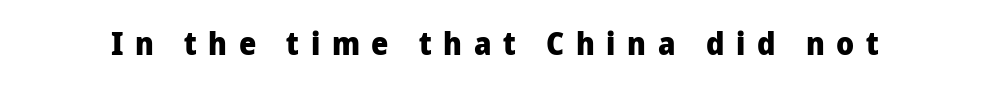
The image shows 33 px heavy, condensed sans-serif type, upright; set unusually wide letter spacing (+0.35 em), not underlined; low stroke contrast and a large x-height.
